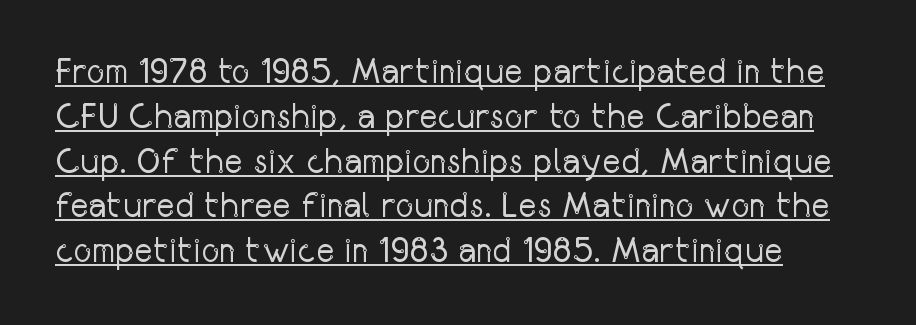
Q: Is the text bold? A: No.
Q: Is the text italic (slanted)? A: No, it is upright.
Q: Is the typeface a serif or a sans-serif typeface? A: Sans-serif.
Q: Is the text underlined? A: Yes.
Q: Is the spacing between letters normal or unusually wide? A: Normal.
Q: Is the spacing between lines tight, normal or loose? A: Normal.
Q: Width (condensed, normal, or wide)? A: Condensed.
Q: Stroke contrast? A: Low.
Q: x-height? A: Medium.
Q: Monospaced? A: No.
